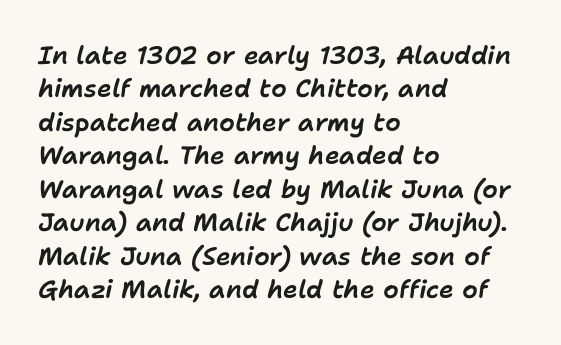
Q: Is the text italic (slanted)? A: Yes, it leans right by about 11 degrees.
Q: Is the text underlined? A: No.
Q: How is the paragraph aligned? A: Left-aligned.
Q: Is the spacing between letters normal or unusually wide? A: Normal.
Q: Is the spacing between lines tight, normal or loose? A: Normal.
